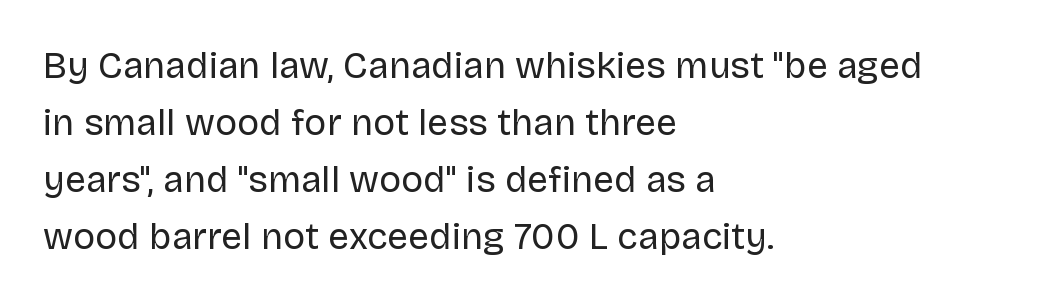
Q: Is the text bold? A: No.
Q: Is the text italic (slanted)? A: No, it is upright.
Q: Is the typeface a serif or a sans-serif typeface? A: Sans-serif.
Q: Is the text underlined? A: No.
Q: How is the paragraph aligned? A: Left-aligned.
Q: Is the spacing between letters normal or unusually wide? A: Normal.
Q: Is the spacing between lines tight, normal or loose? A: Normal.
Q: Width (condensed, normal, or wide)? A: Normal.
Q: Stroke contrast? A: Low.
Q: x-height? A: Large.
Q: Monospaced? A: No.
